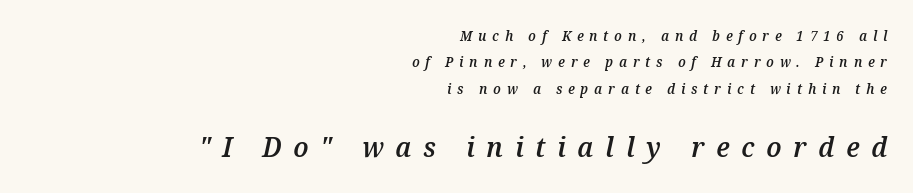
The image shows 28 px semibold type, italic (leaning right); set right-aligned, line spacing 1.88x, unusually wide letter spacing (+0.42 em), not underlined; the second (bottom) block is 2.0x larger; medium stroke contrast and a medium x-height.
